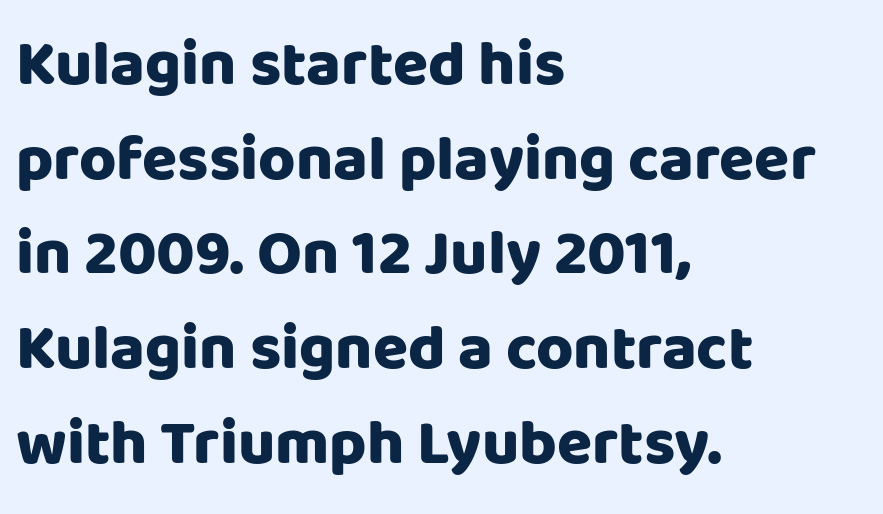
Check where the strokes stop: nothing finishes them off — pure sans. The gaps between neighbouring characters are ordinary and unremarkable. The words here are not underlined. Notice how thick the strokes are: this is what a full bold looks like.
